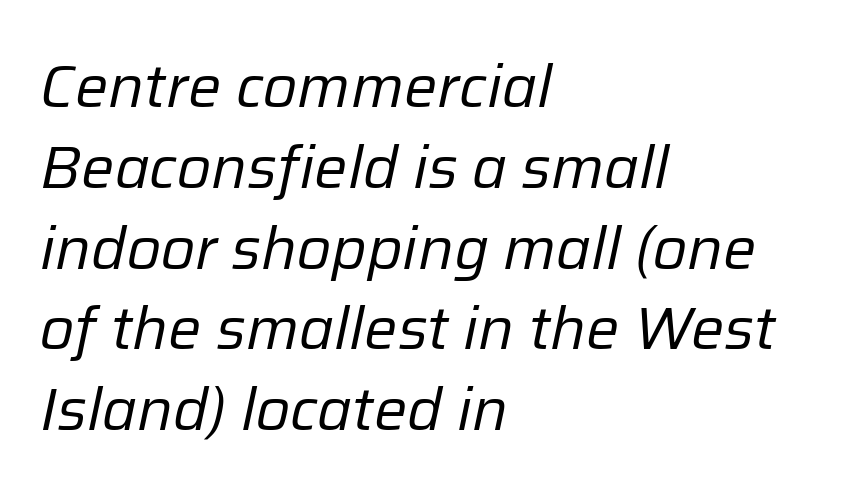
Q: Is the text bold? A: No.
Q: Is the text italic (slanted)? A: Yes, it leans right by about 12 degrees.
Q: Is the text underlined? A: No.
Q: How is the paragraph aligned? A: Left-aligned.
Q: Is the spacing between letters normal or unusually wide? A: Normal.
Q: Is the spacing between lines tight, normal or loose? A: Normal.
Q: Width (condensed, normal, or wide)? A: Normal.
Q: Stroke contrast? A: Low.
Q: x-height? A: Medium.
Q: Monospaced? A: No.
